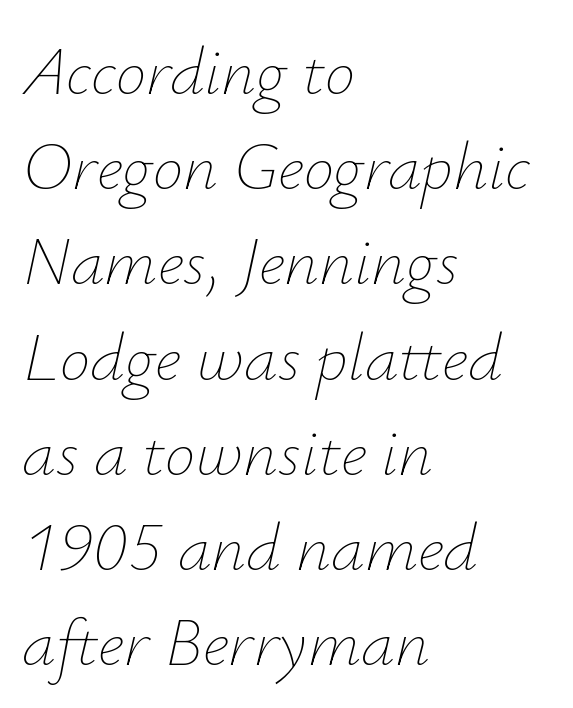
Q: Is the text bold? A: No.
Q: Is the text italic (slanted)? A: Yes, it leans right by about 12 degrees.
Q: Is the text underlined? A: No.
Q: How is the paragraph aligned? A: Left-aligned.
Q: Is the spacing between letters normal or unusually wide? A: Normal.
Q: Is the spacing between lines tight, normal or loose? A: Normal.
Q: Width (condensed, normal, or wide)? A: Normal.
Q: Stroke contrast? A: Low.
Q: x-height? A: Small.
Q: Monospaced? A: No.
